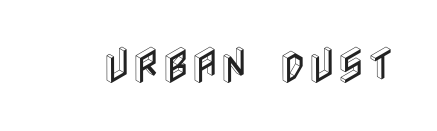
In terms of posture, this sample is upright. Letters rest on an invisible, unmarked baseline. Letter spacing: default.
